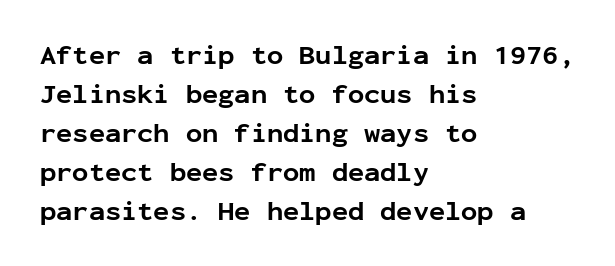
The image shows 27 px bold type, upright; set left-aligned, normal line spacing (1.44x), normal letter spacing, not underlined.
